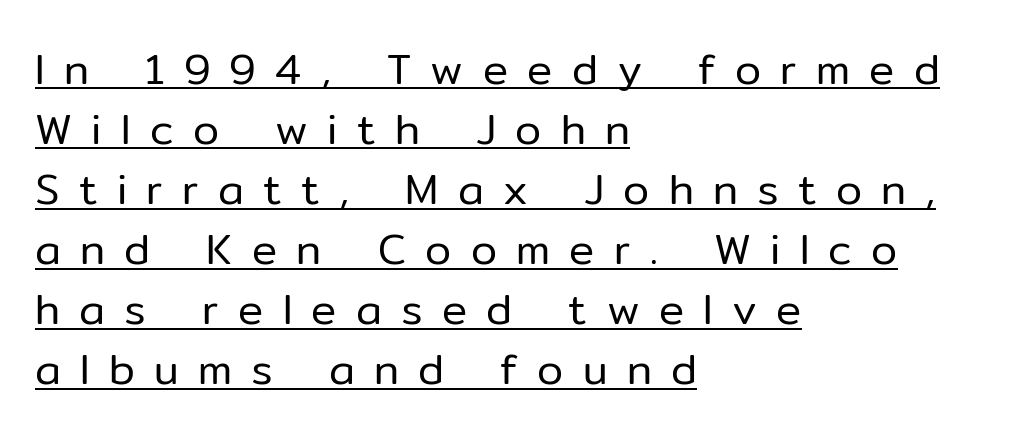
{"serif": "no", "italic": "no", "bold": "no", "weight": "regular", "width": "normal", "stroke_contrast": "low", "x_height": "medium", "monospaced": "no", "underline": "yes", "align": "left", "line_spacing": "normal", "line_spacing_ratio": 1.43, "letter_spacing": "wide", "letter_spacing_em": 0.46, "glyph_px": 42}
